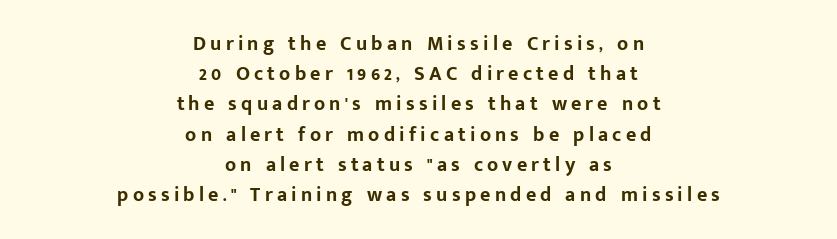
The image shows 20 px bold type, upright; set centered, normal line spacing (1.51x), unusually wide letter spacing (+0.21 em), not underlined.
